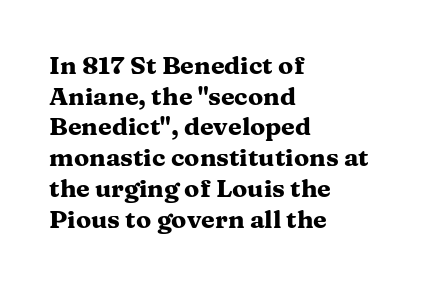
Q: Is the text bold? A: Yes.
Q: Is the text italic (slanted)? A: No, it is upright.
Q: Is the text underlined? A: No.
Q: How is the paragraph aligned? A: Left-aligned.
Q: Is the spacing between letters normal or unusually wide? A: Normal.
